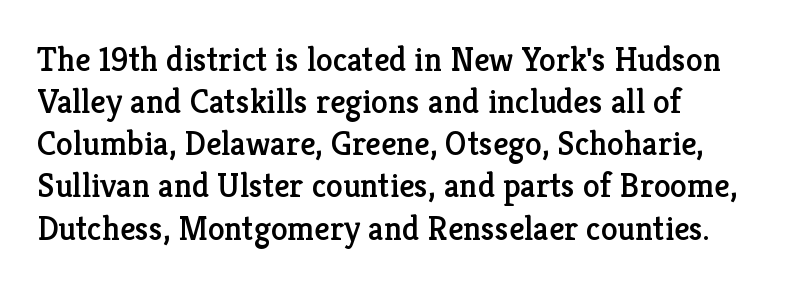
{"serif": "yes", "italic": "no", "width": "normal", "stroke_contrast": "low", "x_height": "medium", "monospaced": "no", "underline": "no", "align": "left", "line_spacing_ratio": 1.24, "letter_spacing": "normal", "letter_spacing_em": 0.0, "glyph_px": 34}
